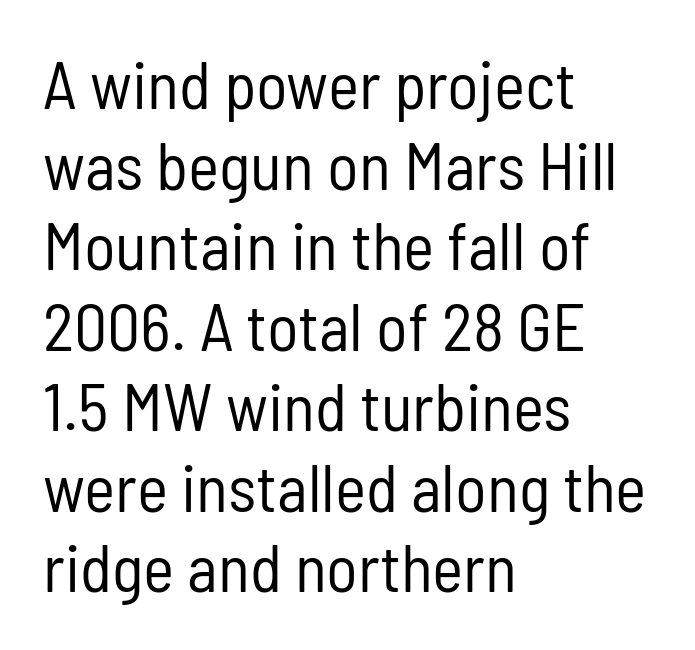
The foot of each line stays bare and open. The type is set solid horizontally, with unmodified tracking. Stem width sits at or under what a default text font uses. The typeface chosen for these lines omits serifs. Horizontally, the lines are justified to the leading edge only.
